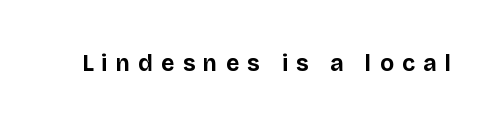
The lettering stays uniformly vertical, giving the passage a roman look. You could only call the tracking loose — the letters float apart. Unmarked baselines from the first word to the last. Plenty of ink on the page — the face is bold.
